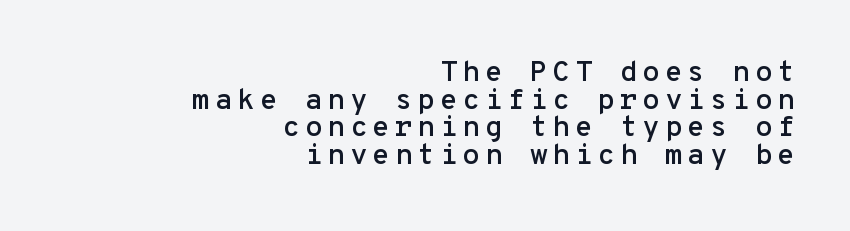
{"serif": "no", "italic": "no", "width": "normal", "stroke_contrast": "low", "x_height": "medium", "monospaced": "yes", "underline": "no", "align": "right", "line_spacing": "tight", "line_spacing_ratio": 0.95, "glyph_px": 29}
